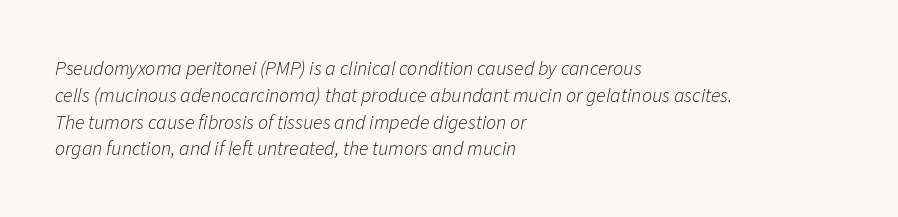
{"italic": "yes", "lean": "right", "slant_degrees": 11, "bold": "no", "underline": "no", "align": "left", "line_spacing": "normal", "line_spacing_ratio": 1.34, "letter_spacing": "normal", "letter_spacing_em": 0.0, "glyph_px": 20}
